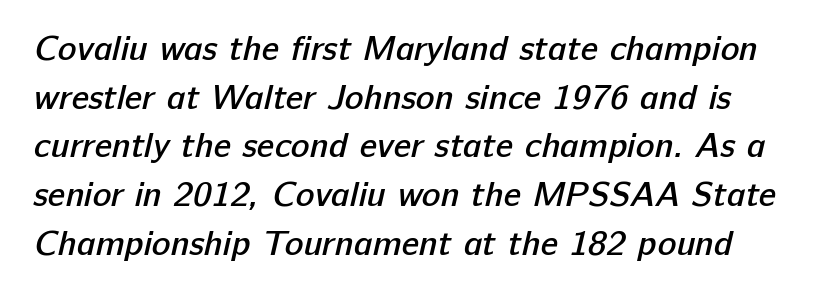
{"serif": "no", "bold": "semi", "weight": "semibold", "width": "normal", "stroke_contrast": "low", "x_height": "medium", "monospaced": "no", "underline": "no", "line_spacing": "normal", "line_spacing_ratio": 1.39, "letter_spacing": "normal", "letter_spacing_em": 0.0, "glyph_px": 35}
